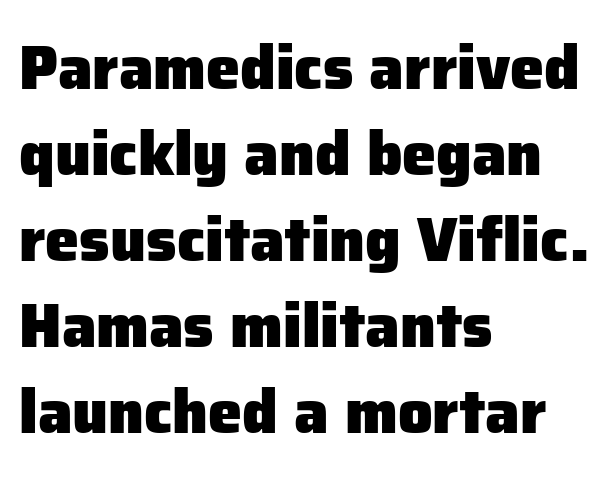
The image shows 61 px heavy sans-serif type, upright; set left-aligned, normal line spacing (1.41x), normal letter spacing, not underlined; low stroke contrast and a medium x-height.
